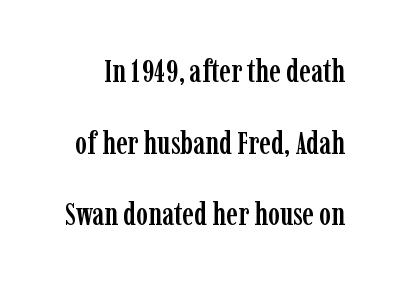
{"serif": "yes", "italic": "no", "width": "condensed", "stroke_contrast": "low", "x_height": "medium", "monospaced": "no", "underline": "no", "line_spacing": "loose", "line_spacing_ratio": 2.24, "letter_spacing": "normal", "letter_spacing_em": 0.0, "glyph_px": 32}
